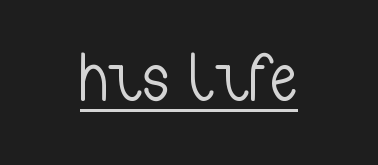
Q: Is the text bold? A: No.
Q: Is the text italic (slanted)? A: No, it is upright.
Q: Is the typeface a serif or a sans-serif typeface? A: Sans-serif.
Q: Is the text underlined? A: Yes.
Q: Is the spacing between letters normal or unusually wide? A: Normal.
Q: Width (condensed, normal, or wide)? A: Condensed.
Q: Stroke contrast? A: Low.
Q: x-height? A: Medium.
Q: Monospaced? A: No.
